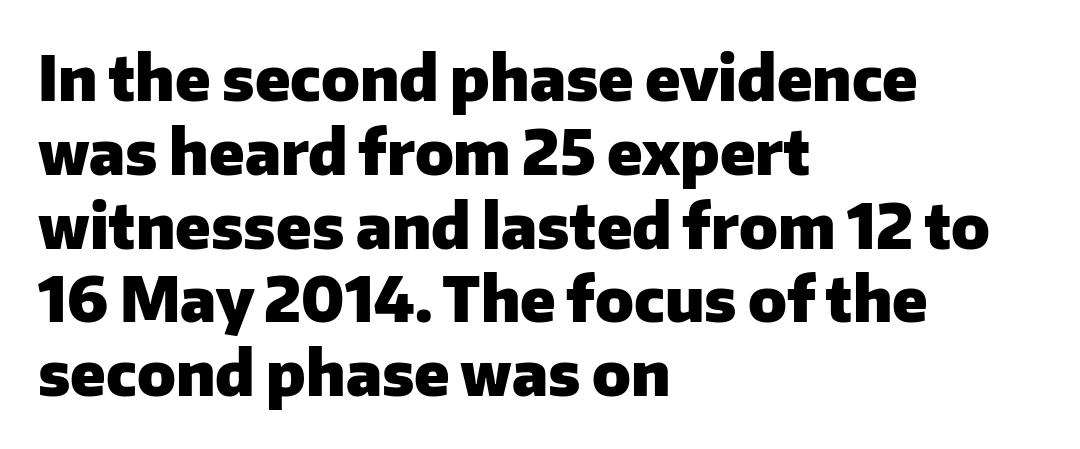
Q: Is the text bold? A: Yes.
Q: Is the text italic (slanted)? A: No, it is upright.
Q: Is the typeface a serif or a sans-serif typeface? A: Sans-serif.
Q: Is the text underlined? A: No.
Q: How is the paragraph aligned? A: Left-aligned.
Q: Is the spacing between letters normal or unusually wide? A: Normal.
Q: Width (condensed, normal, or wide)? A: Normal.
Q: Stroke contrast? A: Low.
Q: x-height? A: Medium.
Q: Monospaced? A: No.
